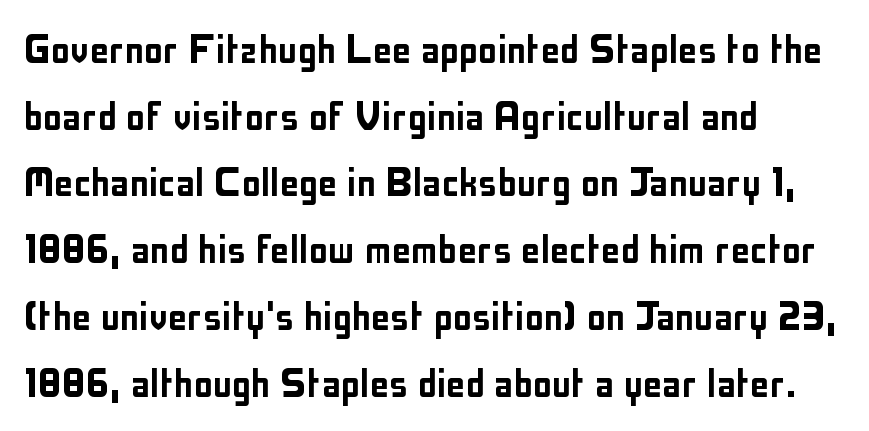
Q: Is the text italic (slanted)? A: No, it is upright.
Q: Is the typeface a serif or a sans-serif typeface? A: Sans-serif.
Q: Is the text underlined? A: No.
Q: How is the paragraph aligned? A: Left-aligned.
Q: Is the spacing between letters normal or unusually wide? A: Normal.
Q: Is the spacing between lines tight, normal or loose? A: Normal.
Q: Width (condensed, normal, or wide)? A: Condensed.
Q: Stroke contrast? A: Low.
Q: x-height? A: Medium.
Q: Monospaced? A: No.
